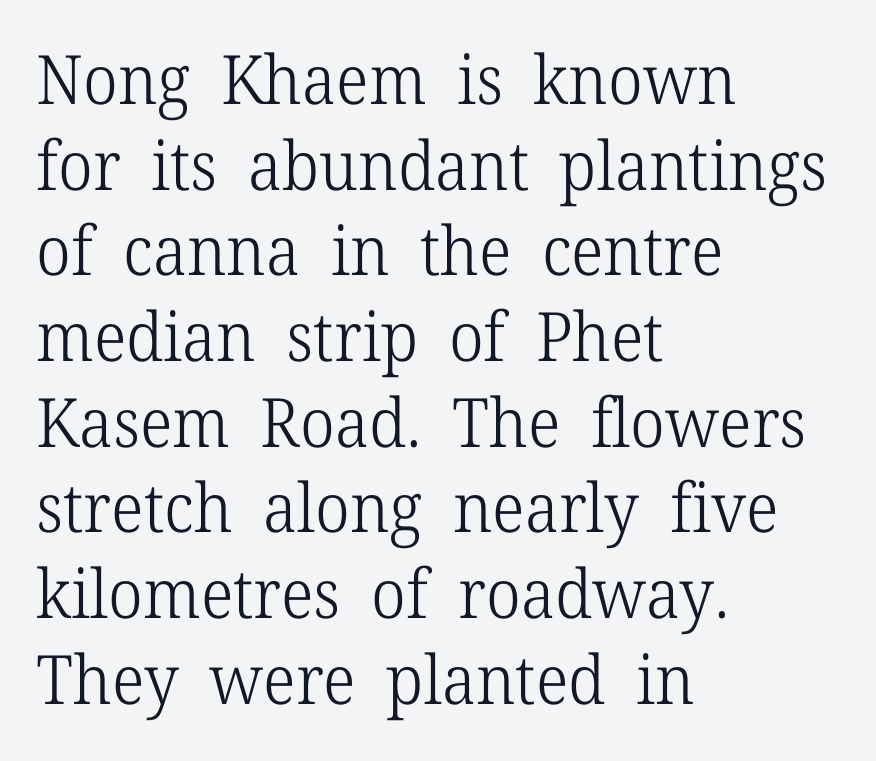
The image shows 68 px light serif type, upright; set left-aligned, normal line spacing (1.26x), normal letter spacing, not underlined; low stroke contrast and a medium x-height.
